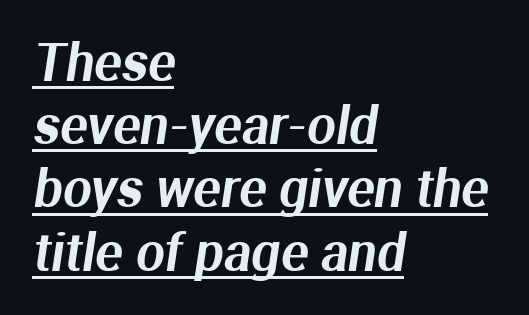
{"serif": "no", "width": "normal", "stroke_contrast": "medium", "x_height": "medium", "monospaced": "no", "underline": "yes", "align": "left", "line_spacing_ratio": 1.24, "letter_spacing": "normal", "letter_spacing_em": 0.0, "glyph_px": 51}
